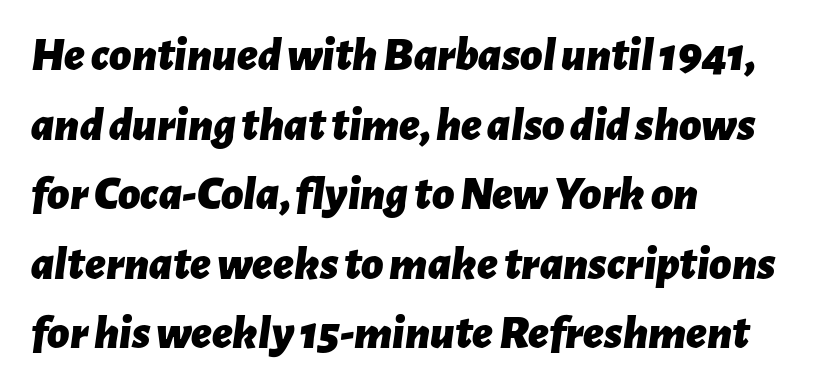
Bare-footed words on every line. In terms of letterspacing, this is plain default setting. Leftover space on each line is placed entirely after the last word. Slanted lettering throughout.
